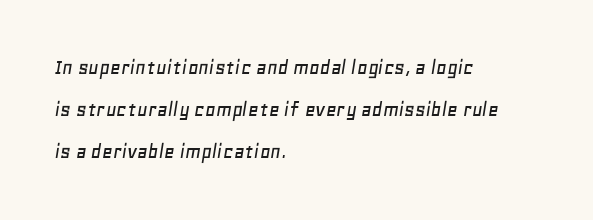
Q: Is the text italic (slanted)? A: Yes, it leans right by about 11 degrees.
Q: Is the text underlined? A: No.
Q: How is the paragraph aligned? A: Left-aligned.
Q: Is the spacing between letters normal or unusually wide? A: Normal.
